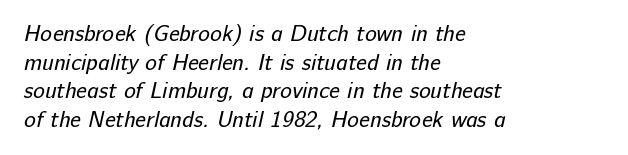
Characters follow at the spacing the type designer built in. These lines stack with their left ends in a neat column. The strip under each line holds only bare page. Each stroke keeps to a modest, everyday thickness or less.
